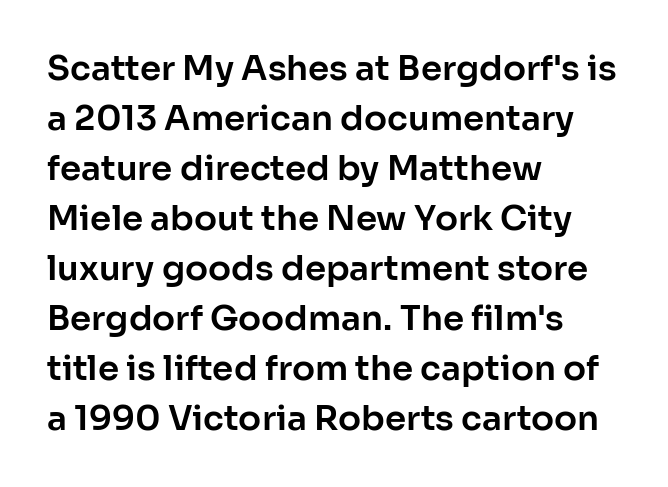
Q: Is the text italic (slanted)? A: No, it is upright.
Q: Is the typeface a serif or a sans-serif typeface? A: Sans-serif.
Q: Is the text underlined? A: No.
Q: How is the paragraph aligned? A: Left-aligned.
Q: Is the spacing between letters normal or unusually wide? A: Normal.
Q: Is the spacing between lines tight, normal or loose? A: Normal.
Q: Width (condensed, normal, or wide)? A: Normal.
Q: Stroke contrast? A: Low.
Q: x-height? A: Medium.
Q: Monospaced? A: No.
